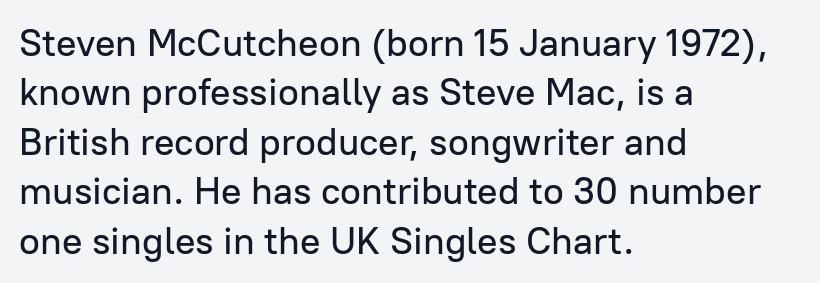
Q: Is the text italic (slanted)? A: No, it is upright.
Q: Is the typeface a serif or a sans-serif typeface? A: Sans-serif.
Q: Is the text underlined? A: No.
Q: How is the paragraph aligned? A: Left-aligned.
Q: Is the spacing between letters normal or unusually wide? A: Normal.
Q: Is the spacing between lines tight, normal or loose? A: Normal.
Q: Width (condensed, normal, or wide)? A: Normal.
Q: Stroke contrast? A: Low.
Q: x-height? A: Medium.
Q: Monospaced? A: No.
